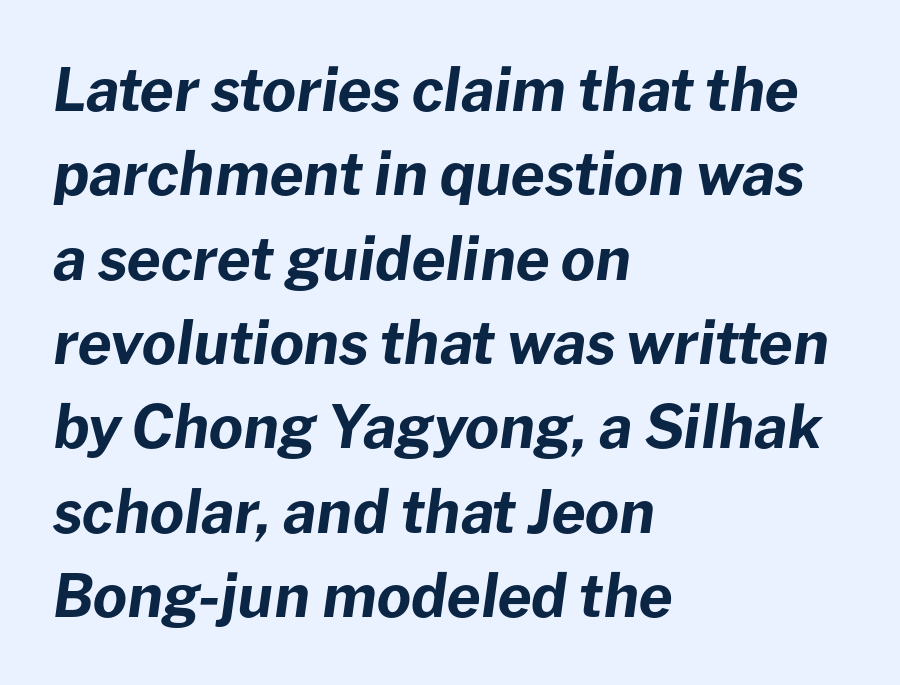
{"italic": "yes", "lean": "right", "slant_degrees": 8, "bold": "yes", "weight": "bold", "width": "normal", "stroke_contrast": "low", "x_height": "medium", "monospaced": "no", "underline": "no", "align": "left", "line_spacing": "normal", "line_spacing_ratio": 1.43, "letter_spacing": "normal", "letter_spacing_em": 0.0, "glyph_px": 59}
